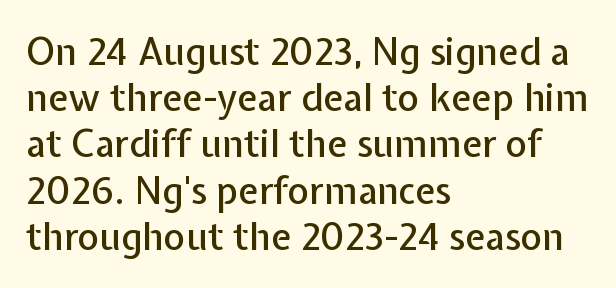
{"serif": "no", "italic": "no", "width": "normal", "stroke_contrast": "low", "x_height": "medium", "monospaced": "no", "underline": "no", "align": "left", "line_spacing": "normal", "line_spacing_ratio": 1.25, "letter_spacing": "normal", "letter_spacing_em": 0.0, "glyph_px": 37}
